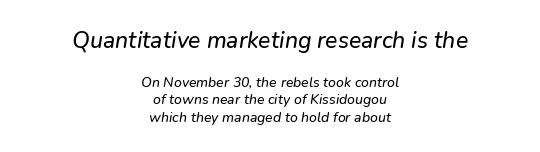
{"underline": "no", "align": "center", "line_spacing": "normal", "line_spacing_ratio": 1.27, "letter_spacing": "normal", "letter_spacing_em": 0.0, "larger_block": "first", "size_ratio": 1.64, "glyph_px": 23}
